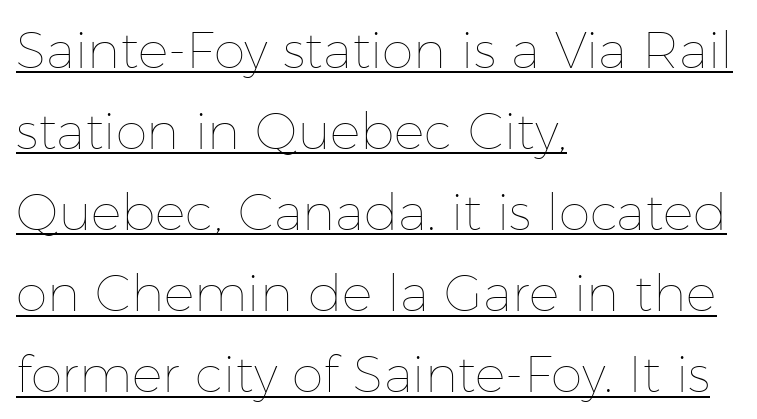
{"italic": "no", "bold": "no", "weight": "thin", "width": "normal", "stroke_contrast": "low", "x_height": "medium", "monospaced": "no", "underline": "yes", "align": "left", "line_spacing": "normal", "line_spacing_ratio": 1.59, "letter_spacing": "normal", "letter_spacing_em": 0.0, "glyph_px": 51}
